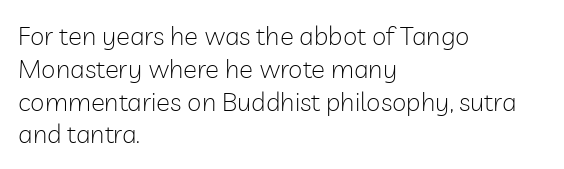
Q: Is the text bold? A: No.
Q: Is the text italic (slanted)? A: No, it is upright.
Q: Is the text underlined? A: No.
Q: How is the paragraph aligned? A: Left-aligned.
Q: Is the spacing between letters normal or unusually wide? A: Normal.
Q: Is the spacing between lines tight, normal or loose? A: Normal.
